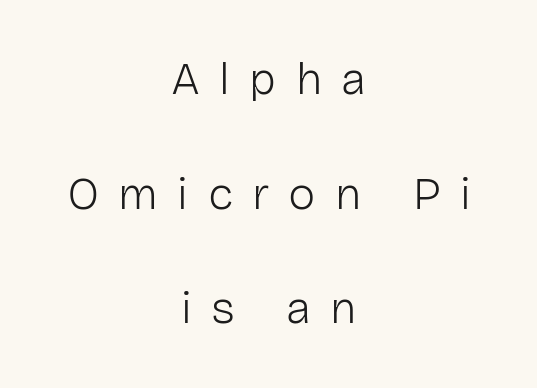
Spacing between characters has been opened up far beyond the box default. The axis of the letterforms is exactly vertical. You could fit nearly another row in the gap between these rows. This rendering uses center alignment, leaving both contours irregular but symmetric. The typeface chosen for these lines omits serifs.
